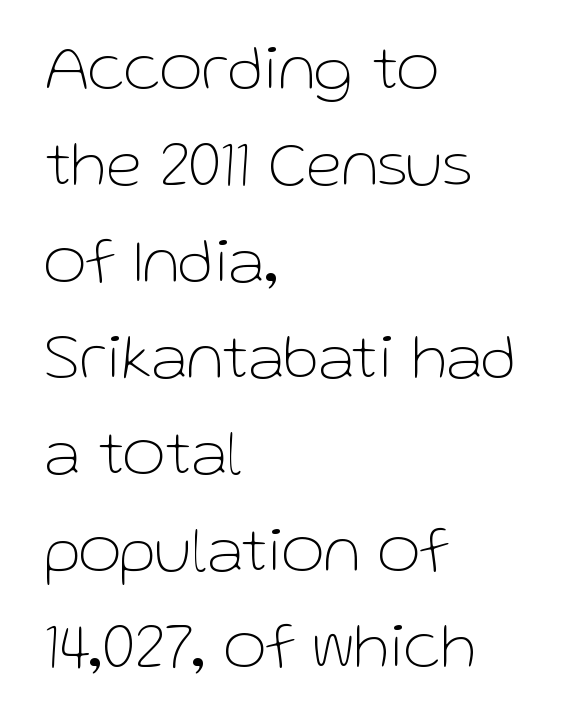
Q: Is the text bold? A: No.
Q: Is the text italic (slanted)? A: No, it is upright.
Q: Is the typeface a serif or a sans-serif typeface? A: Sans-serif.
Q: Is the text underlined? A: No.
Q: How is the paragraph aligned? A: Left-aligned.
Q: Is the spacing between letters normal or unusually wide? A: Normal.
Q: Is the spacing between lines tight, normal or loose? A: Normal.
Q: Width (condensed, normal, or wide)? A: Normal.
Q: Stroke contrast? A: Low.
Q: x-height? A: Medium.
Q: Monospaced? A: No.
